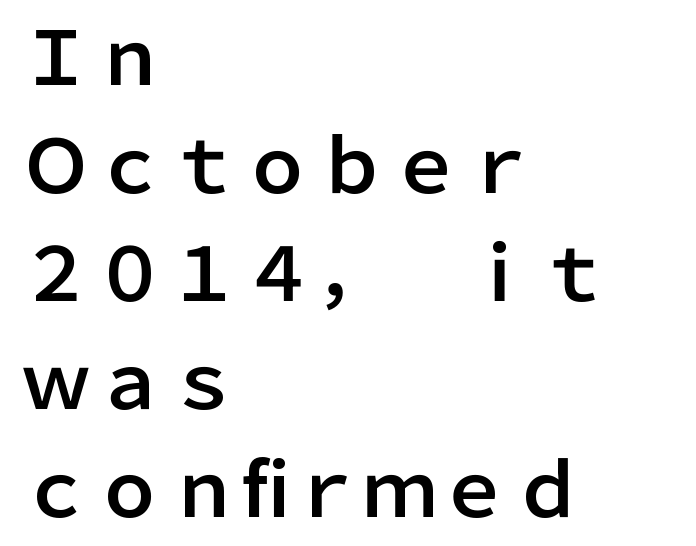
{"serif": "no", "italic": "no", "width": "normal", "stroke_contrast": "low", "x_height": "medium", "monospaced": "no", "underline": "no", "align": "left", "line_spacing": "normal", "line_spacing_ratio": 1.46, "letter_spacing": "normal", "letter_spacing_em": 0.0, "glyph_px": 74}
